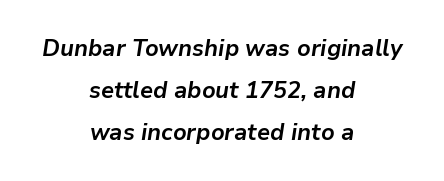
There's an unmistakable incline to the writing here. Has an underline been added? It has not. Summary of weight: heavy, a full bold. The tracking reads as untouched default to a designer's eye. The lines in this sample share a center point and differ in where they start and stop.
